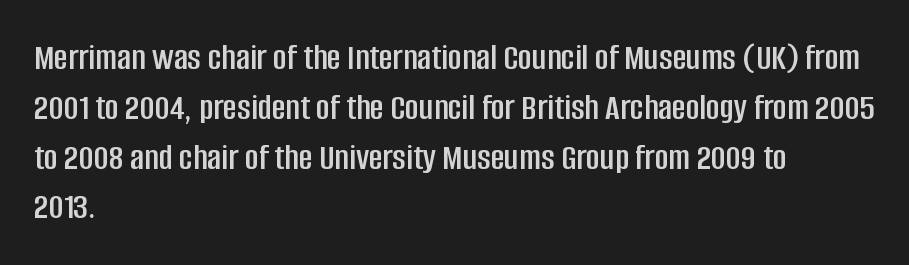
No feet cap the strokes, marking this as sans-serif type. These lines are set flush left with a ragged right edge. The zone under the glyphs is completely vacant. The letters advance in unequal steps, a hallmark of proportional type. Every character sits straight up, as roman type does. Students, note that the glyphs here touch the page at normal intervals.
